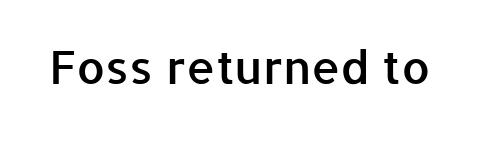
Are there feet on the stems? There aren't — it's a sans. The passage shown is not underscored anywhere. This sample uses an upright cut, with every glyph sitting square on the baseline. Proportional: the letters do not fall into vertical columns. A typesetter would call this zero additional tracking.
